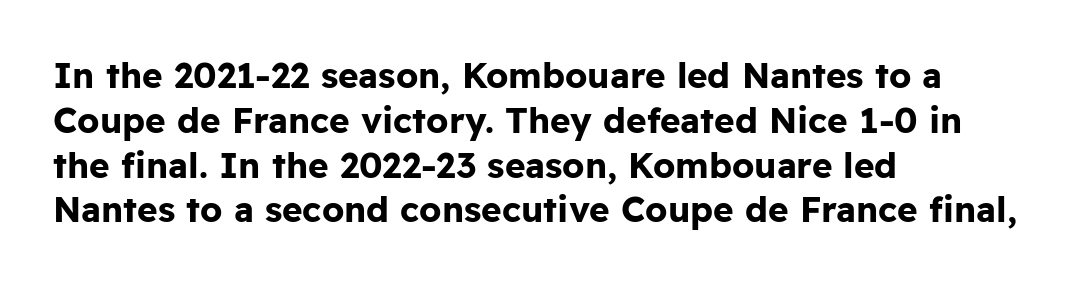
Caption: standard tracking, unaltered. Leading matches the norm, producing a regular column. Examine the stroke ends and you'll find no serifs. Notice how the passage keeps a crisp vertical edge on the left only. The glyphs are unaccompanied by any horizontal stroke below them. Notice how the stems are strictly vertical — no italics here.
